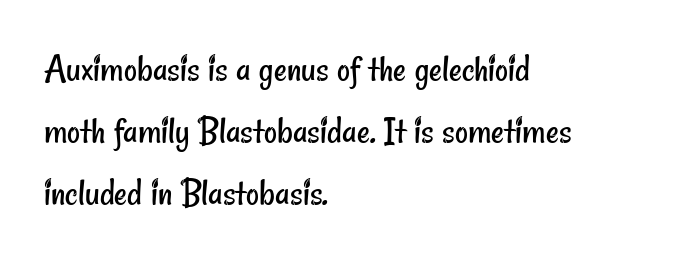
Spacing verdict: proportional, widths tailored to each character. Beneath every word, the page is bare. If you measured baseline to baseline, you'd find a middling distance. A quiet, ordinary-to-light weight characterises the typeface.
